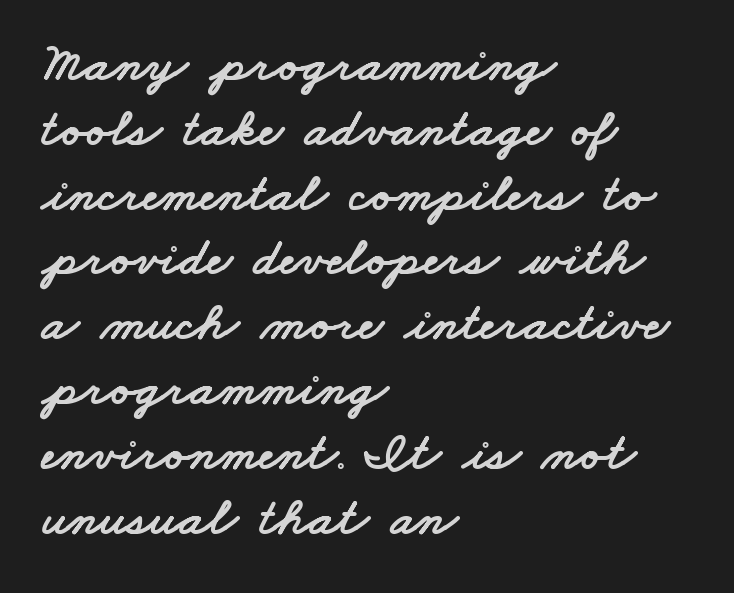
The image shows 54 px wide sans-serif type; set left-aligned, line spacing 1.2x, normal letter spacing, not underlined; low stroke contrast and a small x-height.
